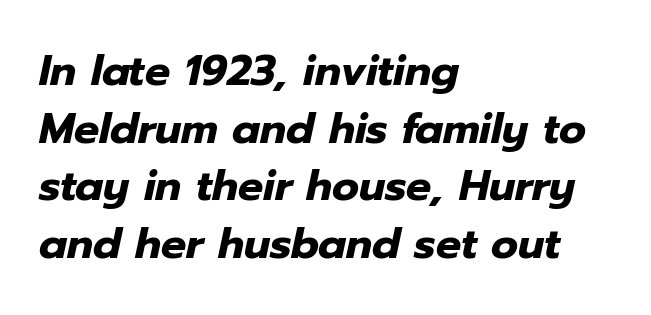
{"italic": "yes", "lean": "right", "slant_degrees": 12, "bold": "yes", "weight": "heavy", "width": "normal", "stroke_contrast": "low", "x_height": "medium", "monospaced": "no", "underline": "no", "align": "left", "line_spacing": "normal", "line_spacing_ratio": 1.37, "letter_spacing": "normal", "letter_spacing_em": 0.0, "glyph_px": 42}
